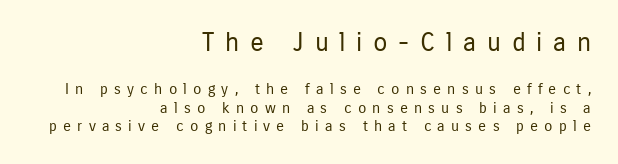
A student would notice the top passage is typeset larger than what follows. The setting favours the right margin, as signatures and pull-quotes sometimes do. A light-to-regular cut is what we see here. The foot of each line stays bare and open. Unlike italic type, these characters show no tilt at all.
